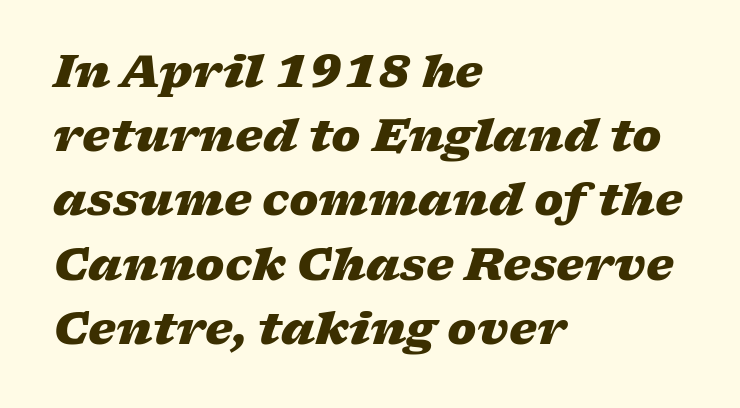
The image shows 44 px heavy, wide type, italic (leaning right); set left-aligned, normal line spacing (1.46x), normal letter spacing, not underlined; low stroke contrast and a medium x-height.
